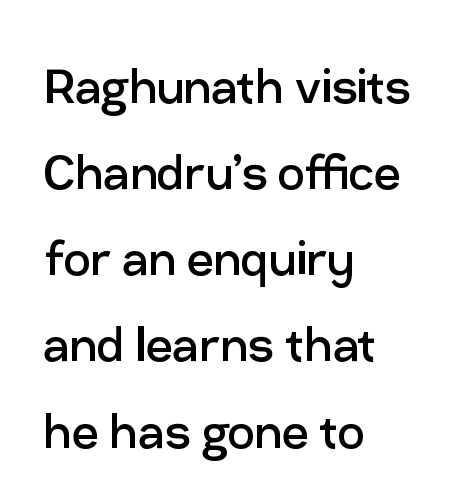
Short note: letters normally spaced. Decoration check: the copy has no underline. The face used here is proportionally spaced, like ordinary book or web type. Line spacing here is normal.
